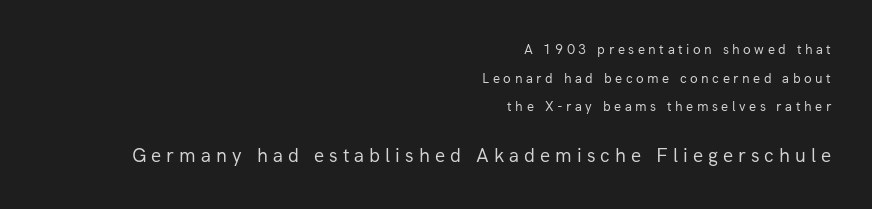
The image shows 20 px text type, upright; set right-aligned, loose line spacing (2.04x), unusually wide letter spacing (+0.25 em), not underlined; the second (bottom) block is 1.43x larger.
